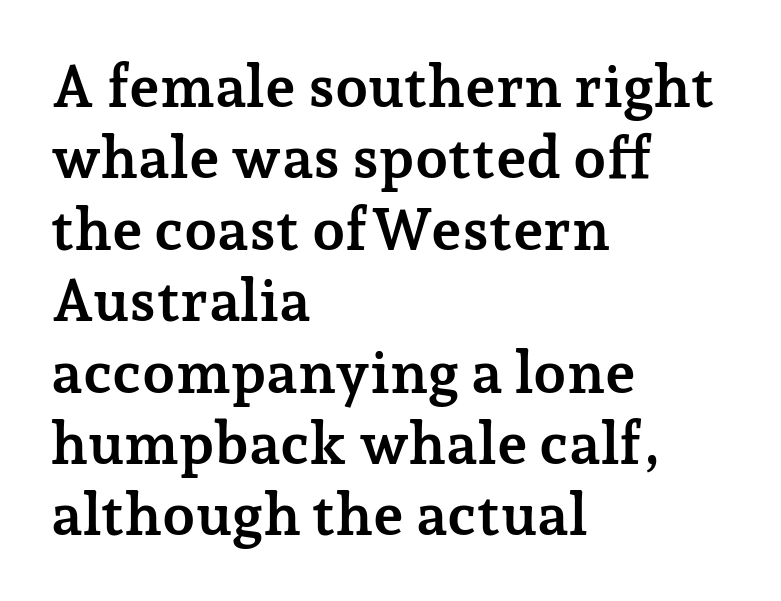
Q: Is the text bold? A: Yes.
Q: Is the text italic (slanted)? A: No, it is upright.
Q: Is the typeface a serif or a sans-serif typeface? A: Serif.
Q: Is the text underlined? A: No.
Q: How is the paragraph aligned? A: Left-aligned.
Q: Is the spacing between letters normal or unusually wide? A: Normal.
Q: Width (condensed, normal, or wide)? A: Normal.
Q: Stroke contrast? A: Low.
Q: x-height? A: Medium.
Q: Monospaced? A: No.
